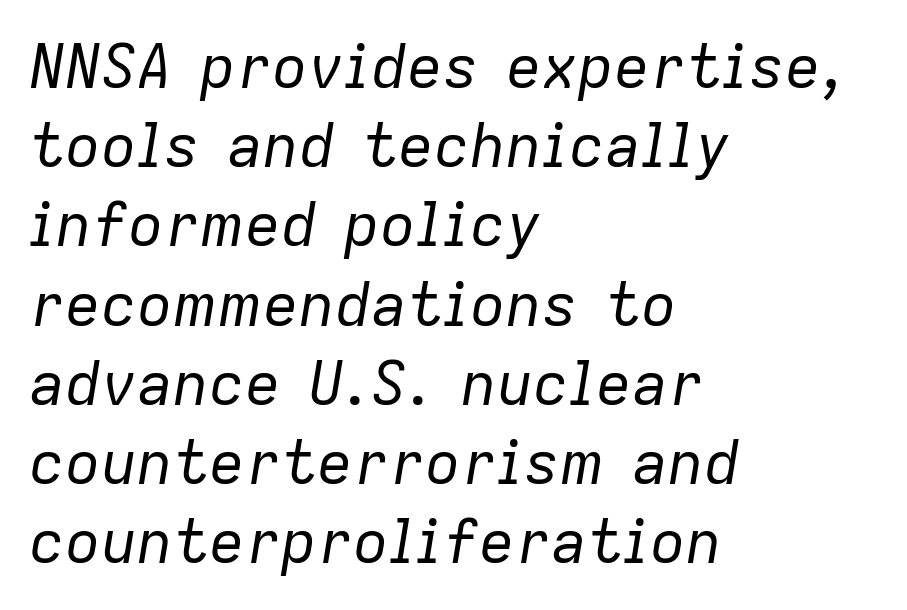
Characters follow at the spacing the type designer built in. Honestly, the row spacing looks completely unremarkable. Letters have the restrained weight of plain body copy at most. The letters advance in unequal steps, a hallmark of proportional type.
